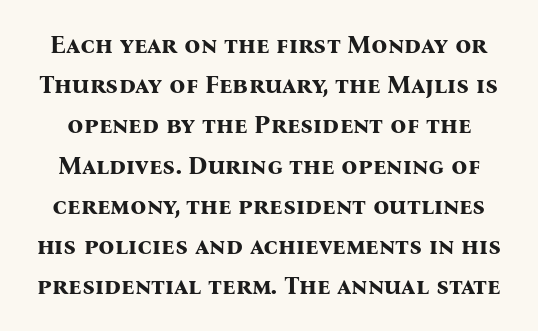
Has an underline been added? It has not. Unlike italic type, these characters show no tilt at all. The passage shown is emphatically bold. What stands out about the letter spacing? Nothing — it is the standard amount. Leading matches the norm, producing a regular column.
